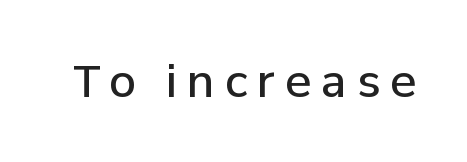
Q: Is the text bold? A: Semi-bold.
Q: Is the text italic (slanted)? A: No, it is upright.
Q: Is the typeface a serif or a sans-serif typeface? A: Sans-serif.
Q: Is the text underlined? A: No.
Q: Is the spacing between letters normal or unusually wide? A: Unusually wide.
Q: Width (condensed, normal, or wide)? A: Normal.
Q: Stroke contrast? A: Low.
Q: x-height? A: Medium.
Q: Monospaced? A: No.
